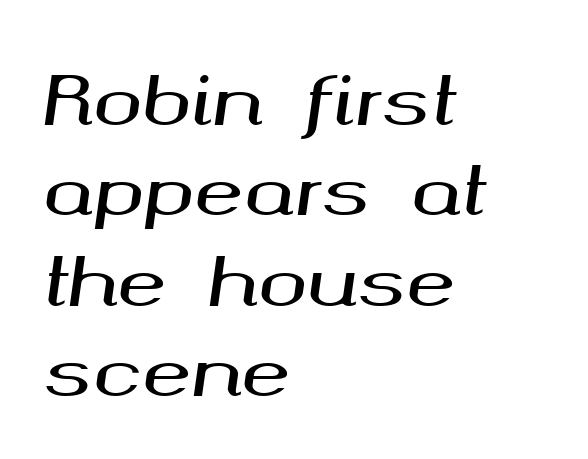
The area under the type is left untouched. Default kerning and tracking; the words read as compact shapes. This sample has the flowing, uneven cadence of proportional lettering. A classic flush-left, rag-right setting is used for this passage.
